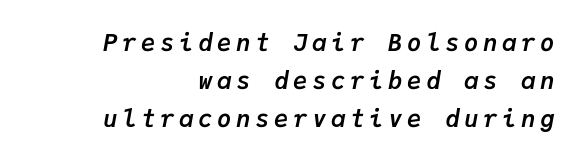
{"italic": "yes", "lean": "right", "slant_degrees": 9, "bold": "yes", "underline": "no", "align": "right", "line_spacing": "normal", "line_spacing_ratio": 1.59, "glyph_px": 24}
